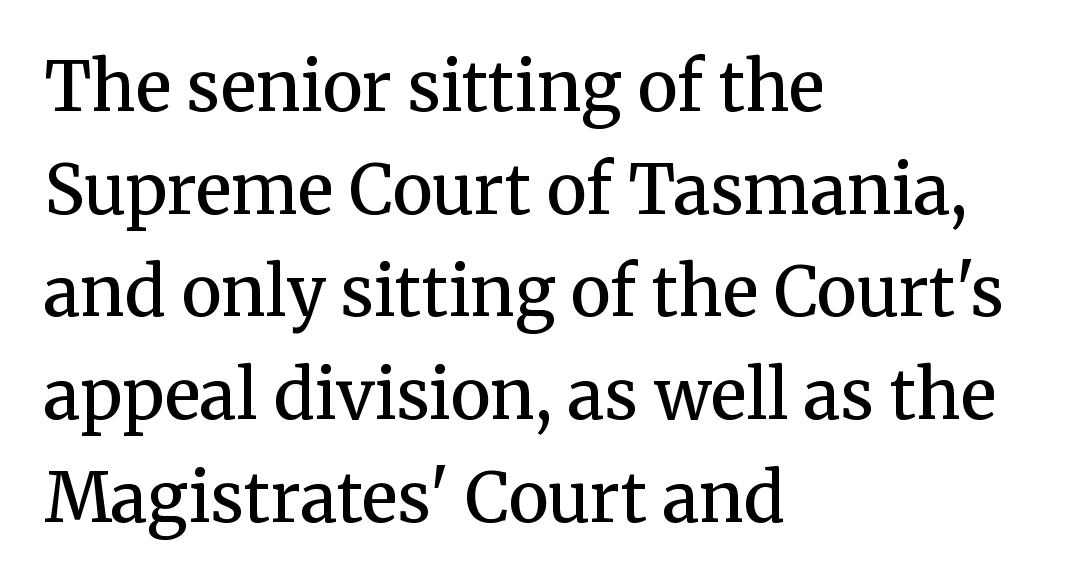
Is this a fixed-width face? No — the glyphs have proportional, varying widths. The typesetter chose a ragged-right arrangement here. Students, this is semibold: more ink than regular, less than bold. The baseline area is clear. The rows are spaced the way most documents space them.
